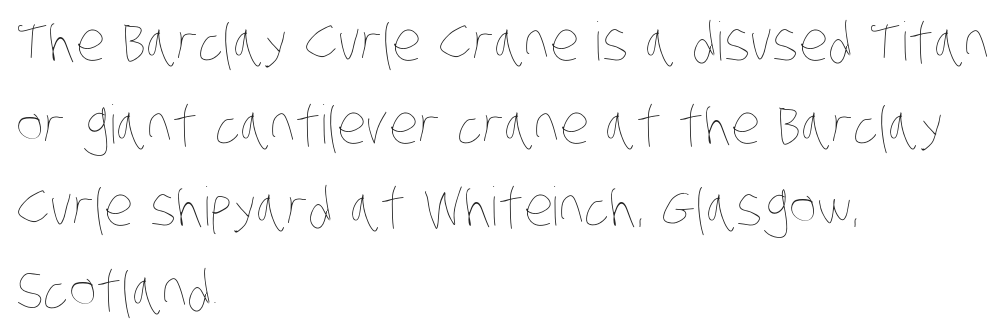
Think standard paragraph weight, or any step lighter than that. A typesetter would call this proportional, since set widths differ per character. The baseline area is clear. The passage shown stacks its lines at a standard gap. The setting favours the left margin, as ordinary paragraphs usually do. This sample uses plain, unmodified letter spacing.
